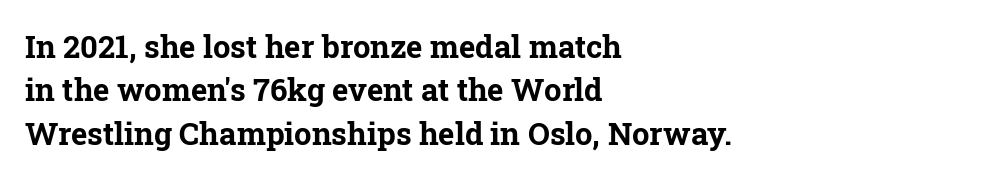
The image shows 31 px bold serif type, upright; set left-aligned, normal line spacing (1.4x), normal letter spacing, not underlined; low stroke contrast and a medium x-height.
